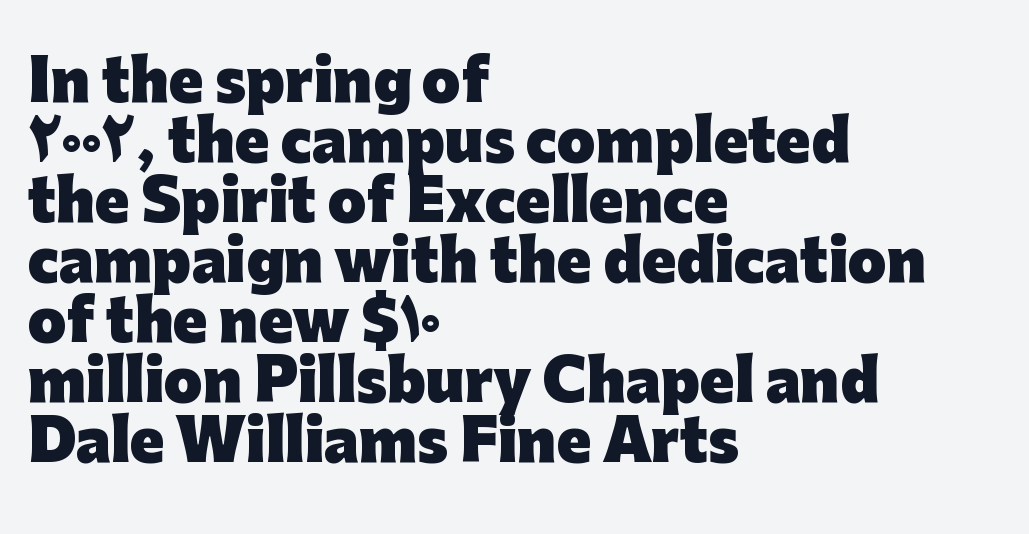
Observe the ordinary spacing: letters are neighbours, not strangers. Interline gaps are noticeably narrow in this sample. Font category for this specimen: sans-serif. The setting favours the left margin, as ordinary paragraphs usually do. Ordinary non-slanted type is in use.
